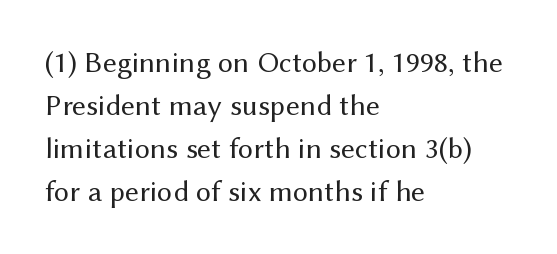
Q: Is the text bold? A: No.
Q: Is the text italic (slanted)? A: No, it is upright.
Q: Is the typeface a serif or a sans-serif typeface? A: Sans-serif.
Q: Is the text underlined? A: No.
Q: How is the paragraph aligned? A: Left-aligned.
Q: Is the spacing between letters normal or unusually wide? A: Normal.
Q: Is the spacing between lines tight, normal or loose? A: Normal.
Q: Width (condensed, normal, or wide)? A: Normal.
Q: Stroke contrast? A: Medium.
Q: x-height? A: Medium.
Q: Monospaced? A: No.
